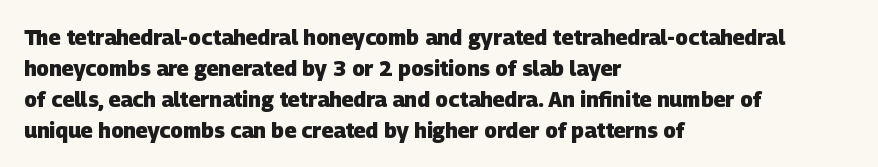
The image shows 21 px bold type; set left-aligned, normal line spacing (1.47x), normal letter spacing, not underlined.
